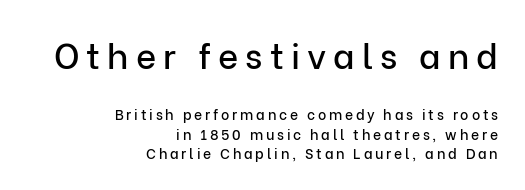
The image shows 35 px sans-serif type, upright; set right-aligned, normal line spacing (1.38x), unusually wide letter spacing (+0.2 em), not underlined; the first (top) block is 2.5x larger; low stroke contrast and a medium x-height.
